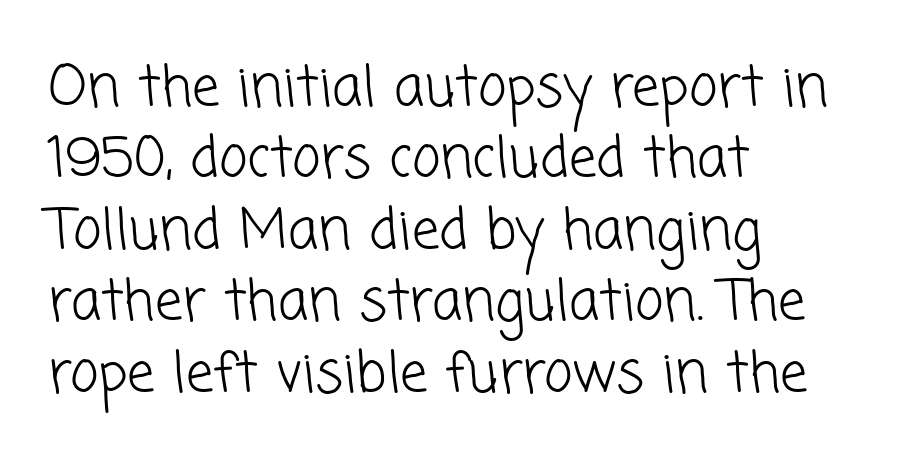
Q: Is the text bold? A: No.
Q: Is the typeface a serif or a sans-serif typeface? A: Sans-serif.
Q: Is the text underlined? A: No.
Q: How is the paragraph aligned? A: Left-aligned.
Q: Is the spacing between letters normal or unusually wide? A: Normal.
Q: Is the spacing between lines tight, normal or loose? A: Normal.
Q: Width (condensed, normal, or wide)? A: Normal.
Q: Stroke contrast? A: Low.
Q: x-height? A: Medium.
Q: Monospaced? A: No.
